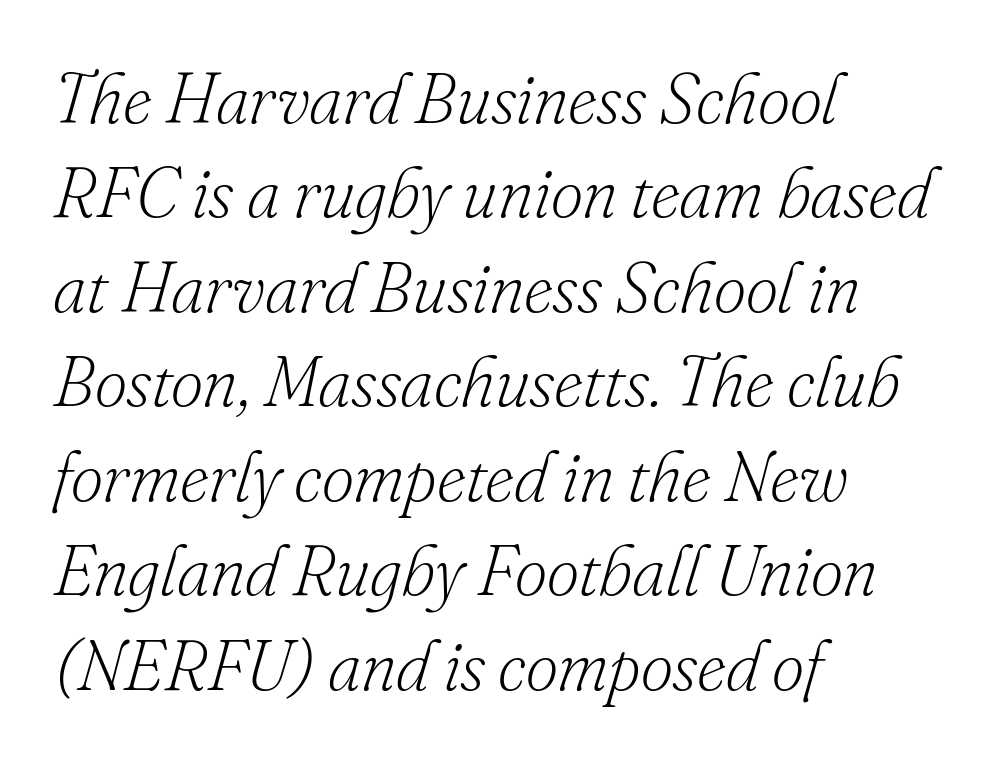
Q: Is the text bold? A: No.
Q: Is the text italic (slanted)? A: Yes, it leans right by about 16 degrees.
Q: Is the typeface a serif or a sans-serif typeface? A: Serif.
Q: Is the text underlined? A: No.
Q: How is the paragraph aligned? A: Left-aligned.
Q: Is the spacing between letters normal or unusually wide? A: Normal.
Q: Is the spacing between lines tight, normal or loose? A: Normal.
Q: Width (condensed, normal, or wide)? A: Normal.
Q: Stroke contrast? A: Low.
Q: x-height? A: Small.
Q: Monospaced? A: No.
